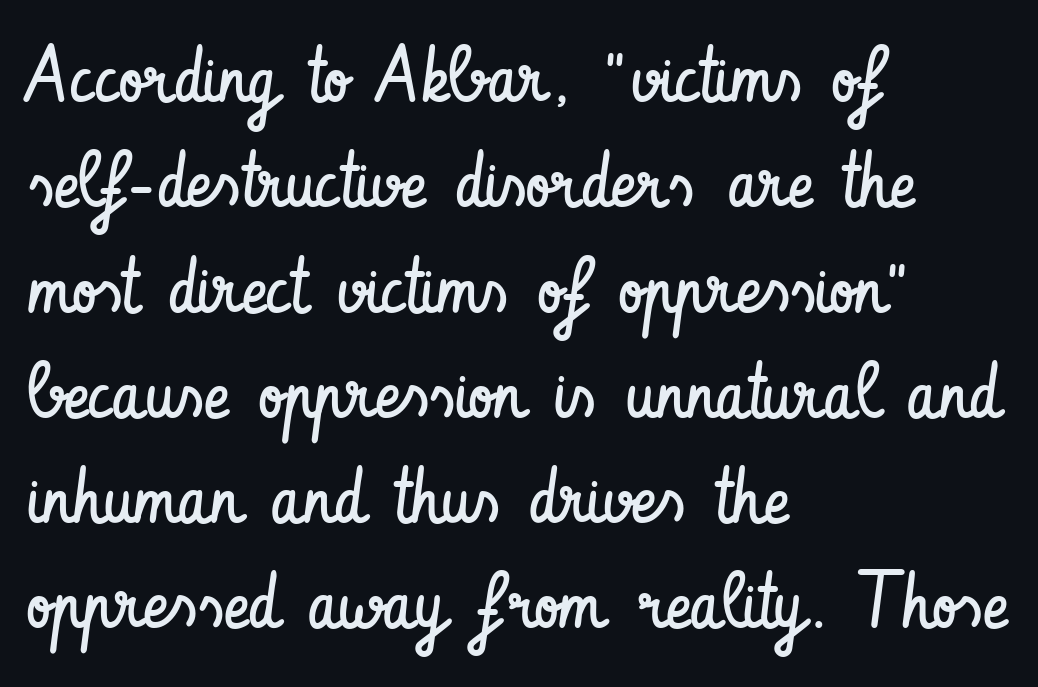
Unbolded letterforms with no extra heft. The block of text has a typical density, with ordinary space between rows. Grotesque or geometric, the face here clearly has no serifs. The rag falls on the right side of this text block.
